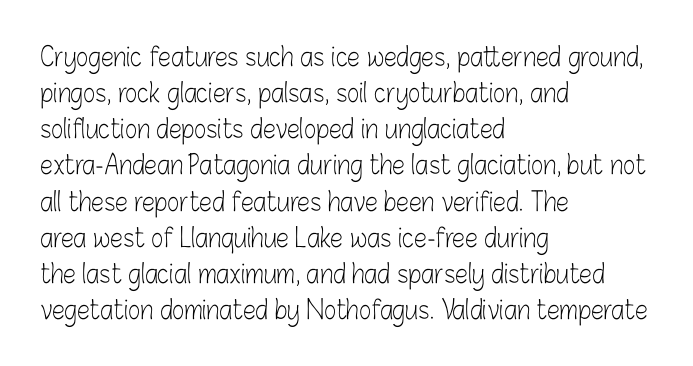
{"italic": "no", "bold": "no", "underline": "no", "align": "left", "line_spacing": "normal", "line_spacing_ratio": 1.39, "letter_spacing": "normal", "letter_spacing_em": 0.0, "glyph_px": 26}
